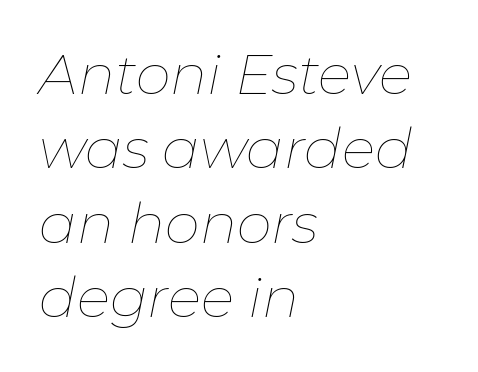
{"italic": "yes", "lean": "right", "slant_degrees": 11, "bold": "no", "weight": "thin", "width": "normal", "stroke_contrast": "low", "x_height": "medium", "monospaced": "no", "underline": "no", "align": "left", "line_spacing": "normal", "line_spacing_ratio": 1.33, "letter_spacing": "normal", "letter_spacing_em": 0.0, "glyph_px": 56}
